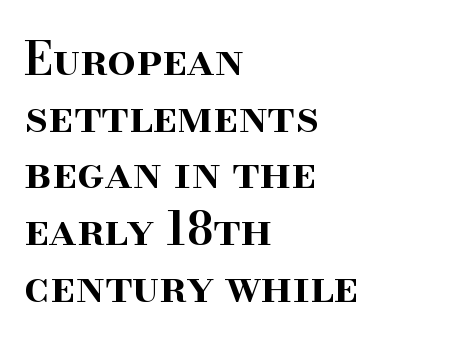
{"serif": "yes", "italic": "no", "bold": "semi", "weight": "semibold", "width": "normal", "stroke_contrast": "high", "x_height": "small", "monospaced": "no", "underline": "no", "align": "left", "line_spacing": "normal", "line_spacing_ratio": 1.26, "letter_spacing": "normal", "letter_spacing_em": 0.0, "glyph_px": 45}
